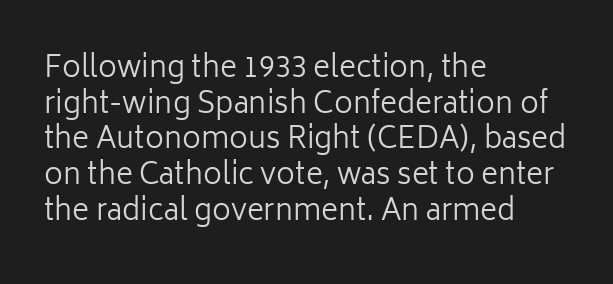
{"serif": "no", "italic": "no", "bold": "no", "weight": "regular", "width": "normal", "stroke_contrast": "low", "x_height": "medium", "monospaced": "no", "underline": "no", "align": "left", "line_spacing_ratio": 1.23, "letter_spacing": "normal", "letter_spacing_em": 0.0, "glyph_px": 29}
